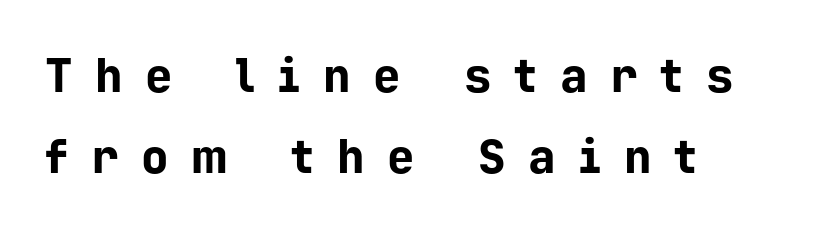
Q: Is the text bold? A: Yes.
Q: Is the text italic (slanted)? A: No, it is upright.
Q: Is the typeface a serif or a sans-serif typeface? A: Sans-serif.
Q: Is the text underlined? A: No.
Q: How is the paragraph aligned? A: Left-aligned.
Q: Is the spacing between letters normal or unusually wide? A: Unusually wide.
Q: Width (condensed, normal, or wide)? A: Normal.
Q: Stroke contrast? A: Low.
Q: x-height? A: Medium.
Q: Monospaced? A: Yes.
